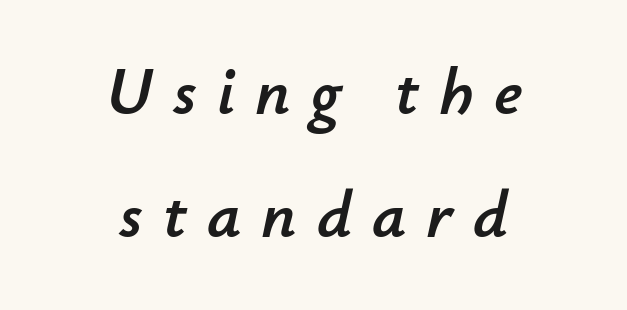
{"italic": "yes", "lean": "right", "slant_degrees": 12, "width": "normal", "stroke_contrast": "low", "x_height": "small", "monospaced": "no", "underline": "no", "align": "center", "line_spacing_ratio": 1.84, "letter_spacing": "wide", "letter_spacing_em": 0.3, "glyph_px": 67}
